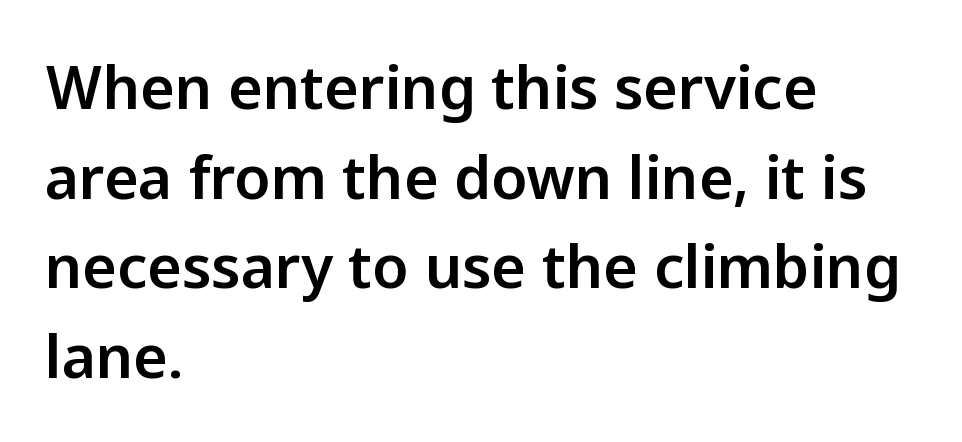
The rendering uses natural spacing where letterforms have individual widths. Honestly, the row spacing looks completely unremarkable. What kind of face is this? One without serifs — a sans. Alignment: flush left. The zone under the glyphs is completely vacant.
